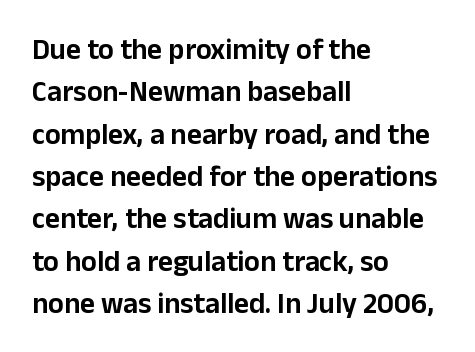
The image shows 29 px sans-serif type, upright; set left-aligned, normal line spacing (1.46x), normal letter spacing, not underlined; low stroke contrast and a medium x-height.
